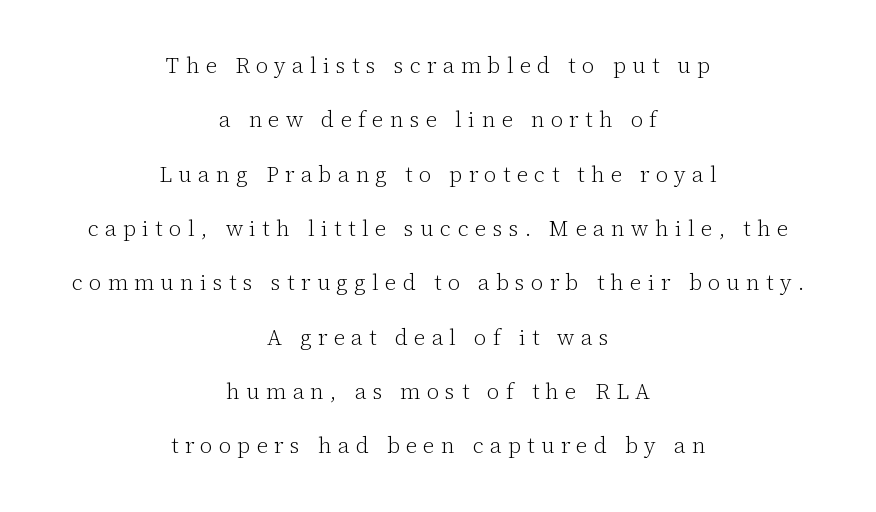
The image shows 22 px text type, upright; set centered, loose line spacing (2.47x), unusually wide letter spacing (+0.29 em), not underlined.
